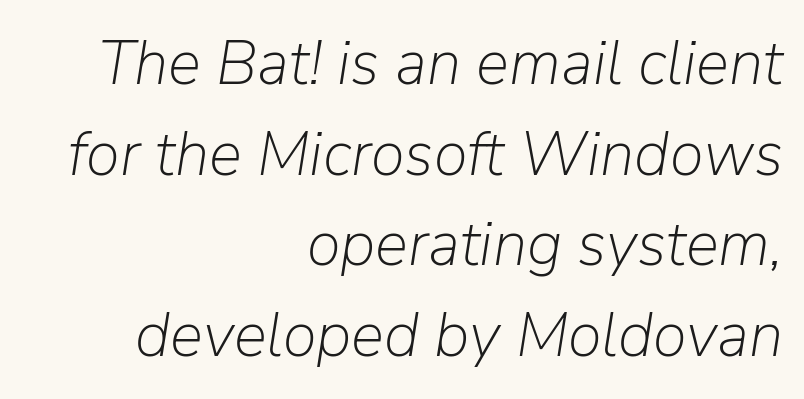
{"italic": "yes", "lean": "right", "slant_degrees": 9, "bold": "no", "weight": "light", "width": "normal", "stroke_contrast": "low", "x_height": "medium", "monospaced": "no", "underline": "no", "align": "right", "line_spacing": "normal", "line_spacing_ratio": 1.46, "letter_spacing": "normal", "letter_spacing_em": 0.0, "glyph_px": 62}
